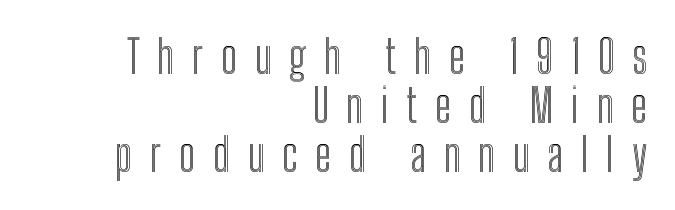
Q: Is the text italic (slanted)? A: No, it is upright.
Q: Is the text underlined? A: No.
Q: How is the paragraph aligned? A: Right-aligned.
Q: Is the spacing between letters normal or unusually wide? A: Unusually wide.
Q: Is the spacing between lines tight, normal or loose? A: Tight.
Q: Width (condensed, normal, or wide)? A: Condensed.
Q: x-height? A: Medium.
Q: Monospaced? A: No.
